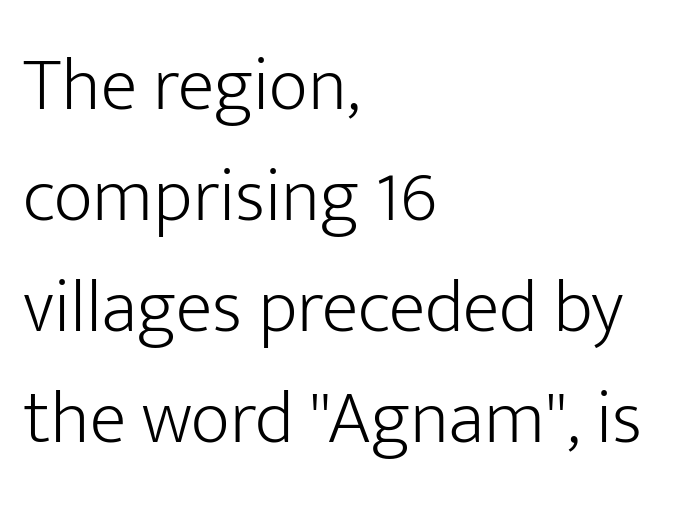
The image shows 76 px light sans-serif type, upright; set left-aligned, normal line spacing (1.46x), normal letter spacing, not underlined; low stroke contrast and a medium x-height.
